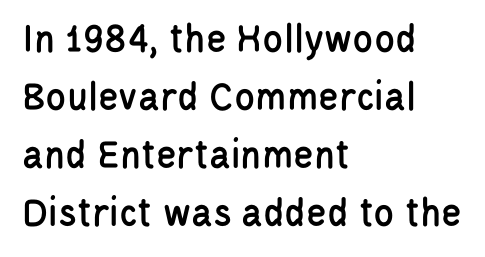
The designer left line spacing at the default. Line beginnings align vertically; line endings do not. Does the type have serifs? No, each stem ends abruptly. The baseline area is clear.
